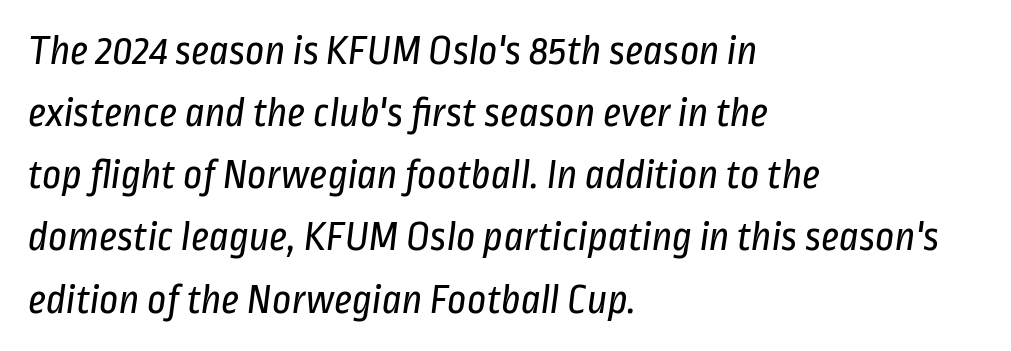
This rendering features lettering with no underline. The strokes are not fattened; the text isn't bold. Note the varied advance widths — an 'i' is clearly narrower than an 'm'. Vertical spacing — default.
